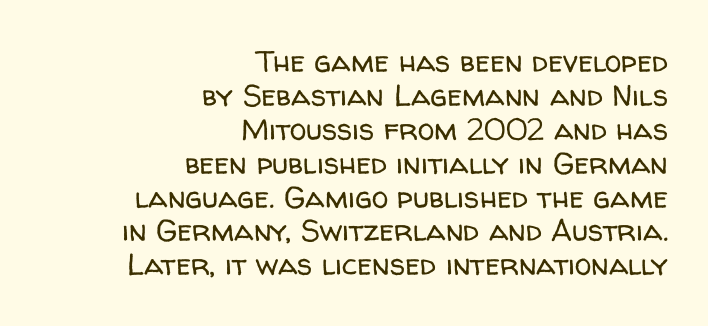
It's the straight-up-and-down kind of type. Do the characters align in a grid? No, the font is proportional. You can tell from the bare stems that sans-serif type was used. Nothing unusual about the tracking: characters are spaced as the font intends. You could barely slide anything between these rows.
